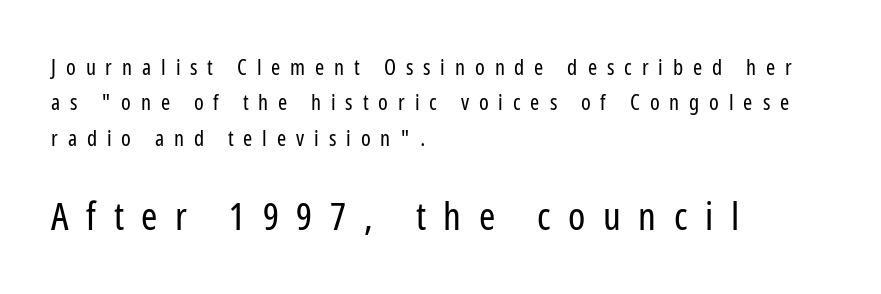
No chunkiness to these letters — they're not bold. Any mark beneath the type? The region is blank. You can tell it's not italic because the verticals are truly vertical. How would I describe the line gaps? Plain and ordinary.
